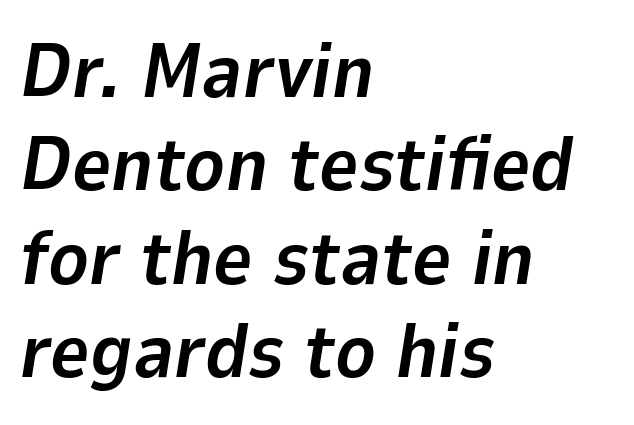
Q: Is the text bold? A: Yes.
Q: Is the text italic (slanted)? A: Yes, it leans right by about 9 degrees.
Q: Is the text underlined? A: No.
Q: How is the paragraph aligned? A: Left-aligned.
Q: Is the spacing between letters normal or unusually wide? A: Normal.
Q: Width (condensed, normal, or wide)? A: Normal.
Q: Stroke contrast? A: Low.
Q: x-height? A: Medium.
Q: Monospaced? A: No.
